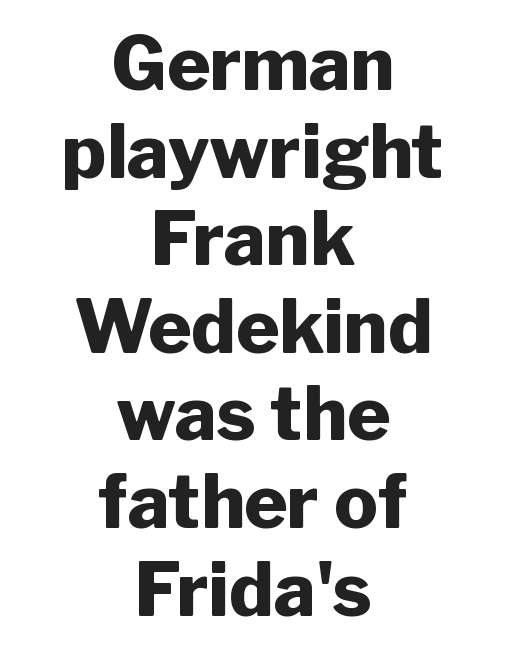
Q: Is the text bold? A: Yes.
Q: Is the text italic (slanted)? A: No, it is upright.
Q: Is the typeface a serif or a sans-serif typeface? A: Sans-serif.
Q: Is the text underlined? A: No.
Q: How is the paragraph aligned? A: Centered.
Q: Is the spacing between letters normal or unusually wide? A: Normal.
Q: Width (condensed, normal, or wide)? A: Normal.
Q: Stroke contrast? A: Low.
Q: x-height? A: Medium.
Q: Monospaced? A: No.
